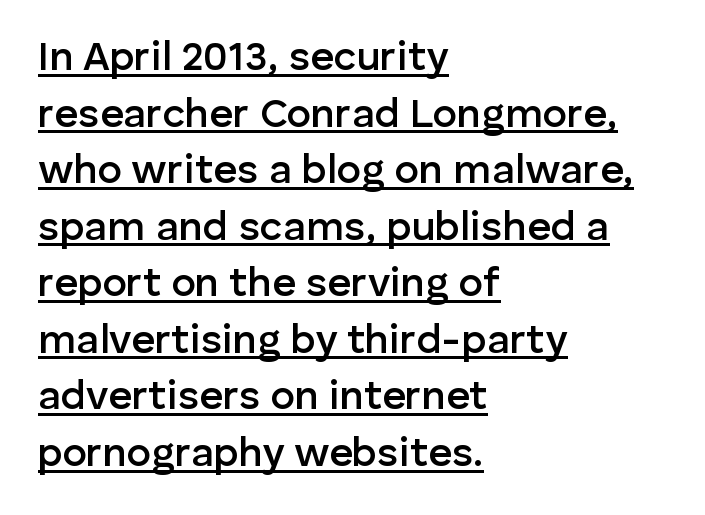
The image shows 41 px semibold sans-serif type, upright; set left-aligned, normal line spacing (1.38x), normal letter spacing, underlined; low stroke contrast and a medium x-height.
